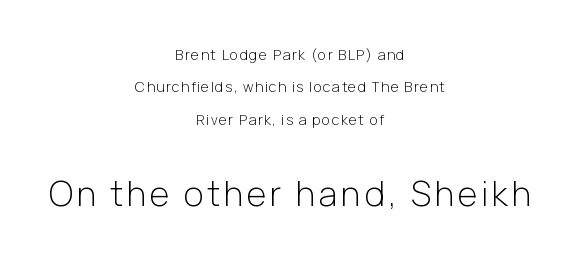
{"serif": "no", "italic": "no", "bold": "no", "weight": "light", "width": "normal", "stroke_contrast": "low", "x_height": "medium", "monospaced": "no", "underline": "no", "align": "center", "line_spacing": "loose", "line_spacing_ratio": 2.31, "larger_block": "second", "size_ratio": 2.43, "glyph_px": 34}
